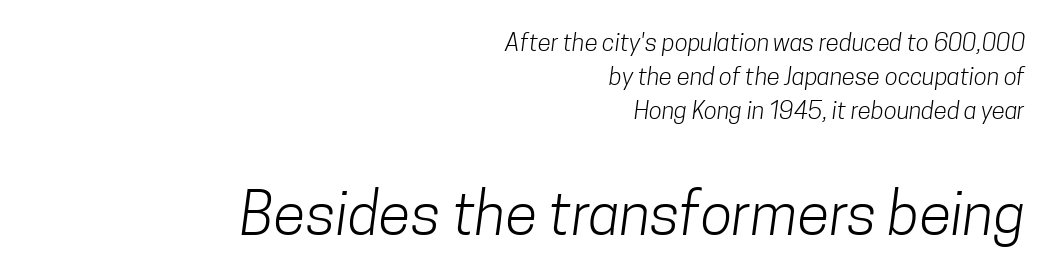
The baseline area is clear. Serifs: no, the terminals of the letterforms are clean. The rendering enlarges the type as you move from the upper chunk to the lower. A normal amount of white space separates one row of letters from the next. The passage shown has conventional tracking throughout.
